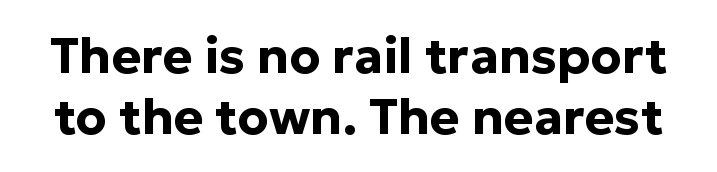
{"serif": "no", "italic": "no", "bold": "yes", "weight": "bold", "width": "normal", "stroke_contrast": "low", "x_height": "medium", "monospaced": "no", "underline": "no", "line_spacing_ratio": 1.22, "letter_spacing": "normal", "letter_spacing_em": 0.0, "glyph_px": 50}
